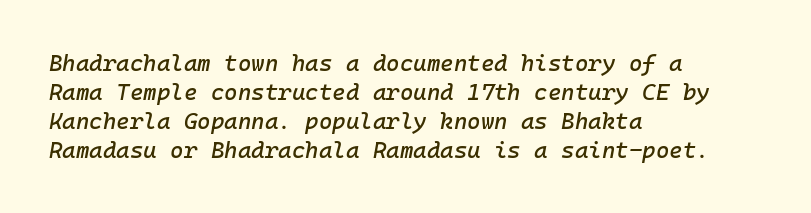
The image shows 23 px text type, italic (leaning right); set left-aligned, normal line spacing (1.26x), normal letter spacing, not underlined.
